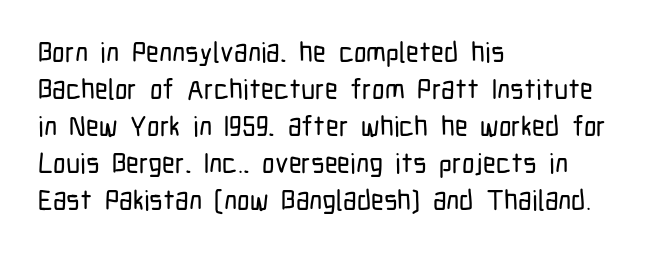
Q: Is the text italic (slanted)? A: No, it is upright.
Q: Is the typeface a serif or a sans-serif typeface? A: Sans-serif.
Q: Is the text underlined? A: No.
Q: How is the paragraph aligned? A: Left-aligned.
Q: Is the spacing between letters normal or unusually wide? A: Normal.
Q: Is the spacing between lines tight, normal or loose? A: Normal.
Q: Width (condensed, normal, or wide)? A: Condensed.
Q: Stroke contrast? A: Low.
Q: x-height? A: Medium.
Q: Monospaced? A: No.
